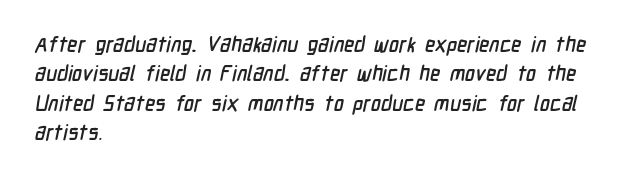
Q: Is the text underlined? A: No.
Q: How is the paragraph aligned? A: Left-aligned.
Q: Is the spacing between letters normal or unusually wide? A: Normal.
Q: Is the spacing between lines tight, normal or loose? A: Normal.
